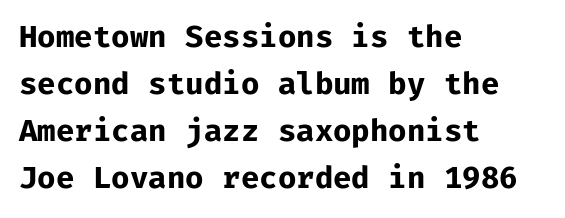
The image shows 30 px bold sans-serif type, upright, monospaced; set left-aligned, normal line spacing (1.57x), normal letter spacing, not underlined; low stroke contrast and a medium x-height.
